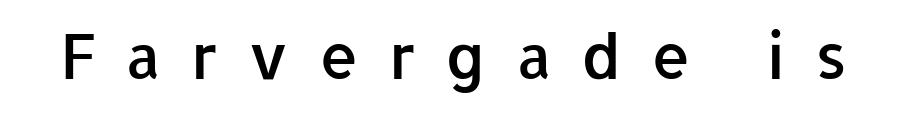
The image shows 62 px semibold sans-serif type, upright; set unusually wide letter spacing (+0.48 em), not underlined; low stroke contrast and a medium x-height.
